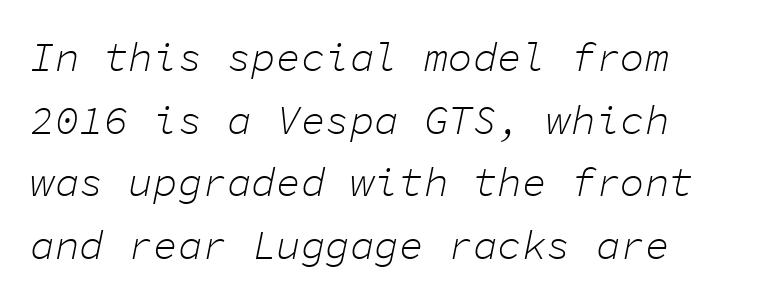
The image shows 41 px light type, italic (leaning right), monospaced; set normal line spacing (1.53x), normal letter spacing, not underlined; low stroke contrast and a medium x-height.
